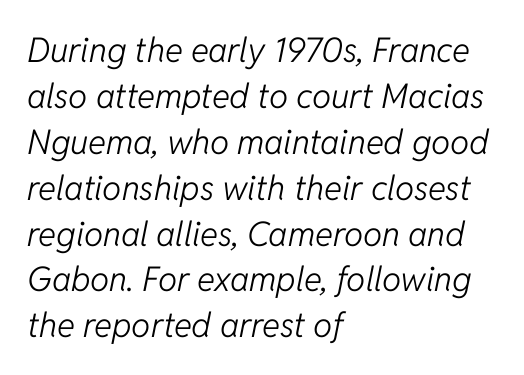
{"italic": "yes", "lean": "right", "slant_degrees": 11, "bold": "no", "weight": "light", "width": "normal", "stroke_contrast": "low", "x_height": "medium", "monospaced": "no", "underline": "no", "align": "left", "line_spacing": "normal", "line_spacing_ratio": 1.35, "letter_spacing": "normal", "letter_spacing_em": 0.0, "glyph_px": 34}
